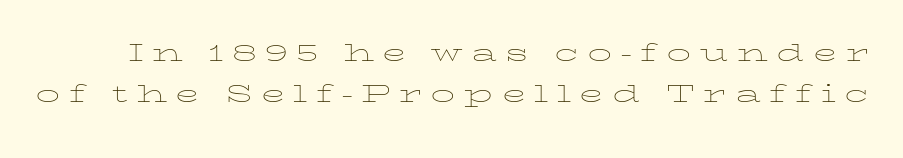
Do the characters align in a grid? No, the font is proportional. Posture: vertical. The face looks like a standard text weight, possibly lighter. Honestly, the letter spacing is so wide it's the main thing you notice.
